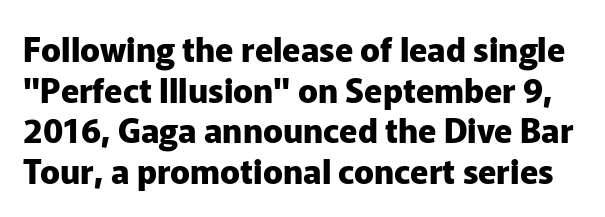
Q: Is the text bold? A: Yes.
Q: Is the text italic (slanted)? A: No, it is upright.
Q: Is the typeface a serif or a sans-serif typeface? A: Sans-serif.
Q: Is the text underlined? A: No.
Q: Is the spacing between letters normal or unusually wide? A: Normal.
Q: Width (condensed, normal, or wide)? A: Normal.
Q: Stroke contrast? A: Low.
Q: x-height? A: Medium.
Q: Monospaced? A: No.
